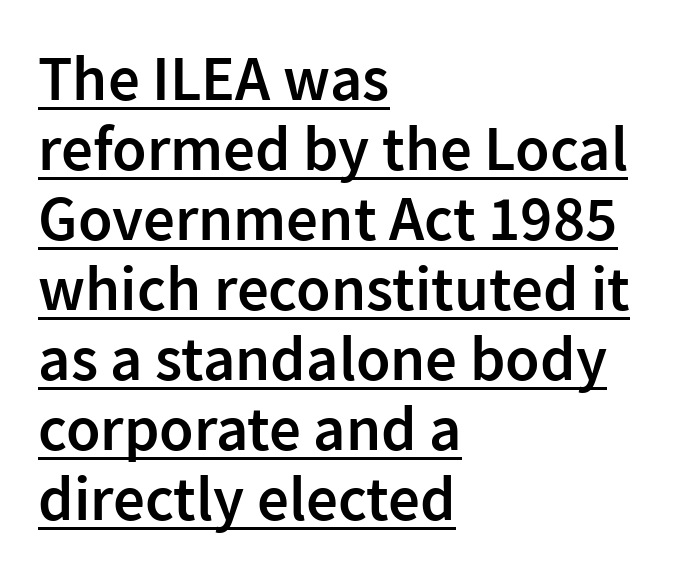
These lines were composed using upright roman letters. The rendering shows plain stroke endings on the letterforms — a sans-serif design. Line beginnings align vertically; line endings do not. These words are printed semibold, heavier than regular yet not bold. Proportional: the letters do not fall into vertical columns.
